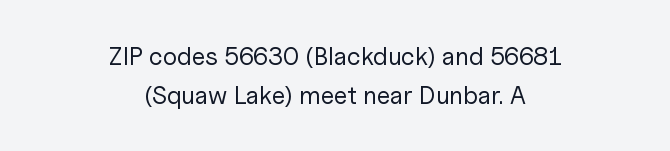
{"italic": "no", "bold": "no", "underline": "no", "align": "center", "line_spacing": "normal", "line_spacing_ratio": 1.57, "letter_spacing": "normal", "letter_spacing_em": 0.0, "glyph_px": 25}
